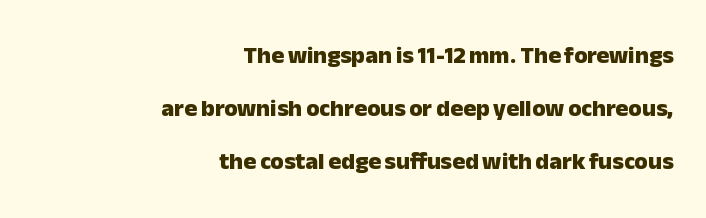
The image shows 24 px bold type, upright; set right-aligned, loose line spacing (2.21x), normal letter spacing, not underlined.
